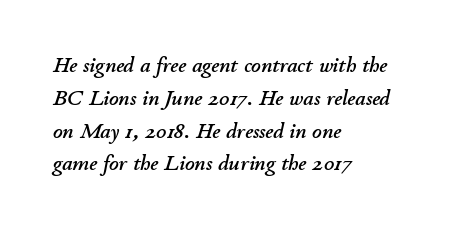
These lines keep a tight, regular rhythm from letter to letter. Vertically, the passage feels balanced, rows spaced as you'd expect. One-word summary of the alignment: left. Slant detected: the letters are inclined. Lines of text with bare space underneath.
